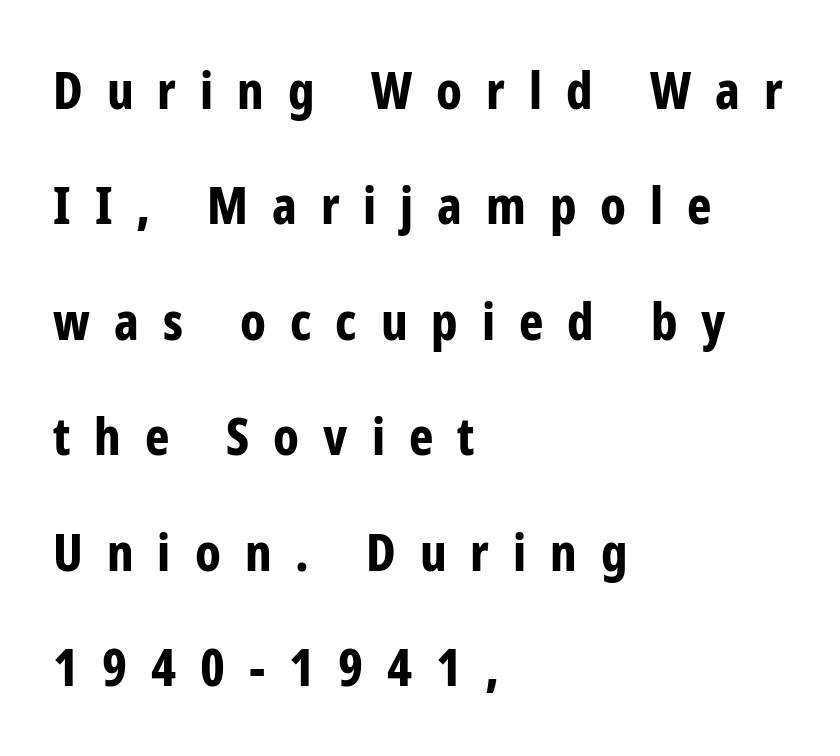
The tracking reads as deliberately expanded to a designer's eye. Observe the absence of serifs on each vertical stroke in this sample. A typesetter would call this proportional, since set widths differ per character. The glyphs have the mass of a bold cut. Lines of text with bare space underneath.
